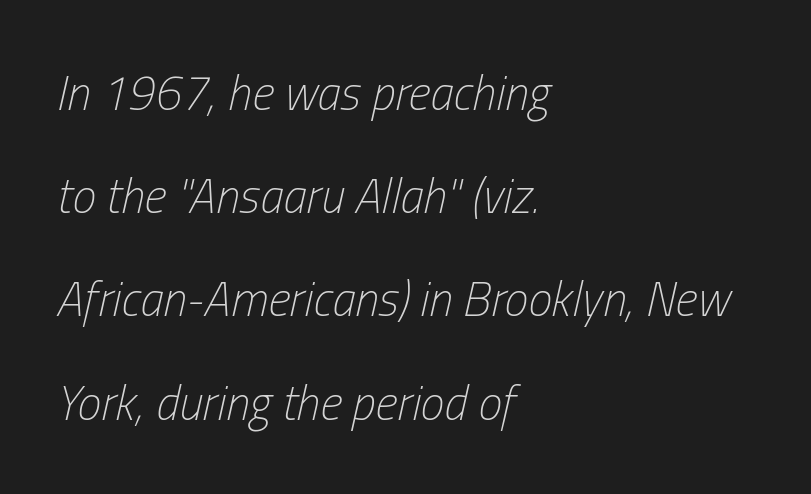
{"italic": "yes", "lean": "right", "slant_degrees": 13, "bold": "no", "weight": "light", "width": "condensed", "stroke_contrast": "low", "x_height": "medium", "monospaced": "no", "underline": "no", "align": "left", "line_spacing": "loose", "line_spacing_ratio": 2.15, "letter_spacing": "normal", "letter_spacing_em": 0.0, "glyph_px": 48}
